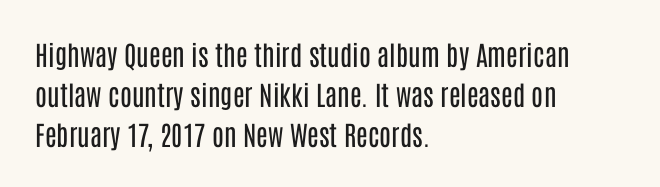
{"italic": "no", "bold": "no", "underline": "no", "align": "left", "line_spacing": "normal", "line_spacing_ratio": 1.49, "letter_spacing": "normal", "letter_spacing_em": 0.0, "glyph_px": 27}
